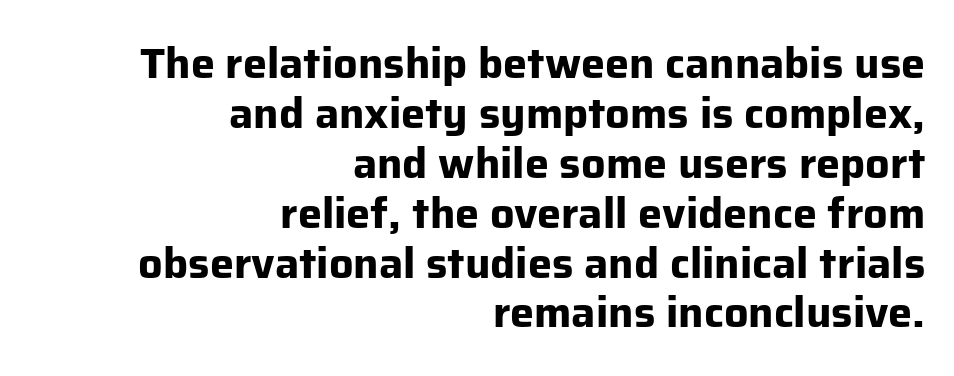
The image shows 43 px bold sans-serif type, upright; set right-aligned, line spacing 1.16x, normal letter spacing, not underlined; low stroke contrast and a medium x-height.
